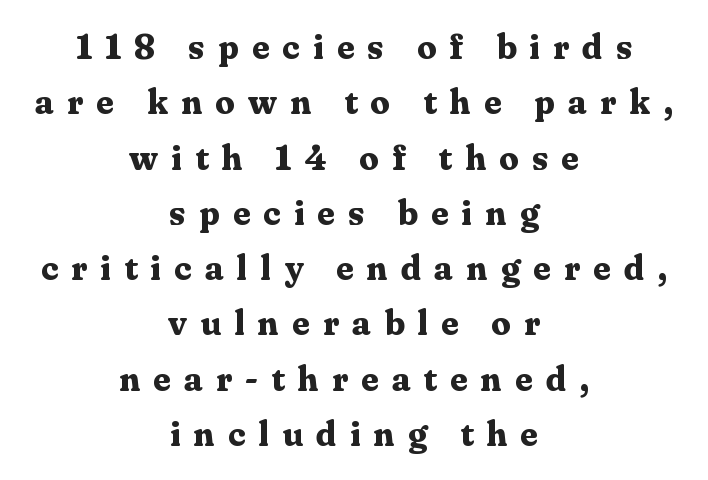
The image shows 35 px bold serif type, upright; set centered, normal line spacing (1.58x), unusually wide letter spacing (+0.37 em), not underlined; medium stroke contrast and a medium x-height.
